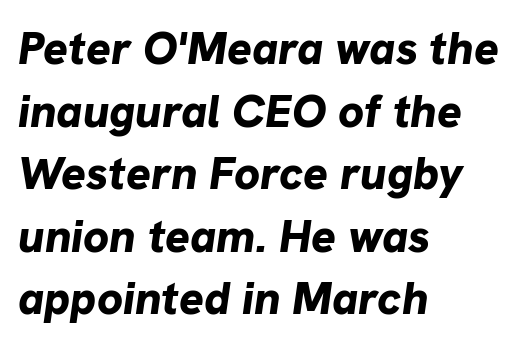
{"italic": "yes", "lean": "right", "slant_degrees": 8, "bold": "yes", "weight": "bold", "width": "normal", "stroke_contrast": "low", "x_height": "medium", "monospaced": "no", "underline": "no", "align": "left", "line_spacing": "normal", "line_spacing_ratio": 1.36, "letter_spacing": "normal", "letter_spacing_em": 0.0, "glyph_px": 46}
